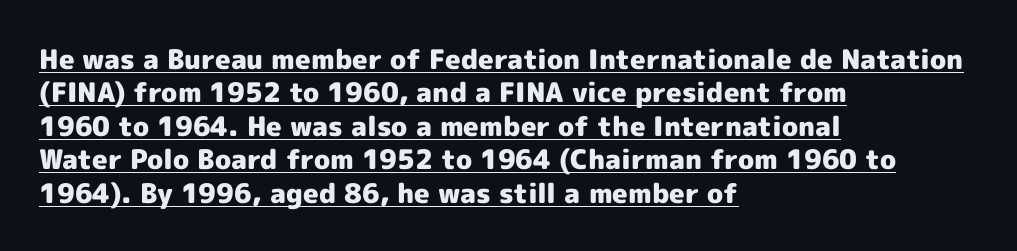
{"italic": "no", "bold": "yes", "underline": "yes", "align": "left", "line_spacing_ratio": 1.24, "letter_spacing": "normal", "letter_spacing_em": 0.0, "glyph_px": 27}
